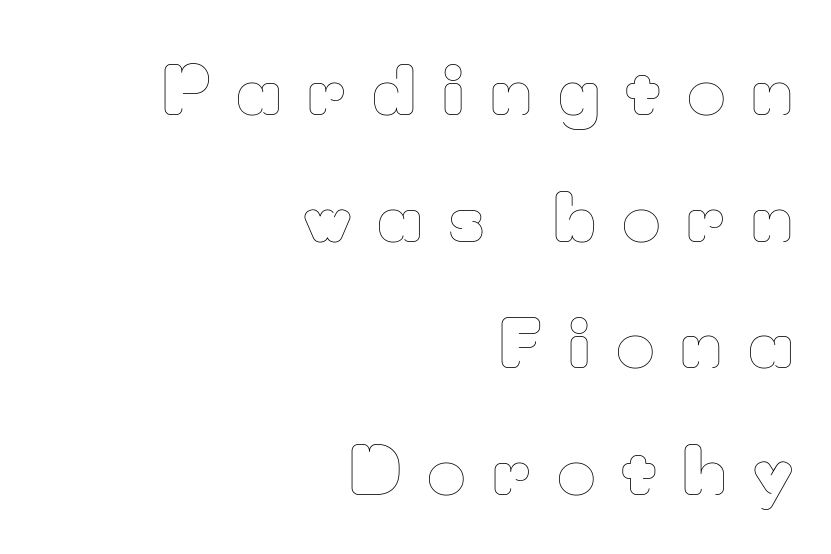
{"italic": "no", "bold": "no", "weight": "thin", "width": "normal", "stroke_contrast": "low", "x_height": "small", "monospaced": "no", "underline": "no", "align": "right", "line_spacing": "loose", "line_spacing_ratio": 1.92, "letter_spacing": "wide", "letter_spacing_em": 0.39, "glyph_px": 66}
